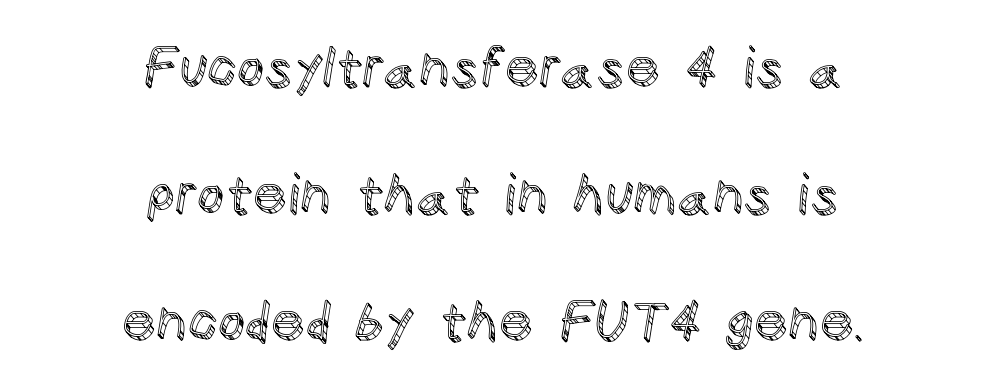
Q: Is the text italic (slanted)? A: Yes.
Q: Is the text underlined? A: No.
Q: How is the paragraph aligned? A: Centered.
Q: Is the spacing between letters normal or unusually wide? A: Normal.
Q: Is the spacing between lines tight, normal or loose? A: Loose.
Q: Width (condensed, normal, or wide)? A: Normal.
Q: x-height? A: Large.
Q: Monospaced? A: No.
